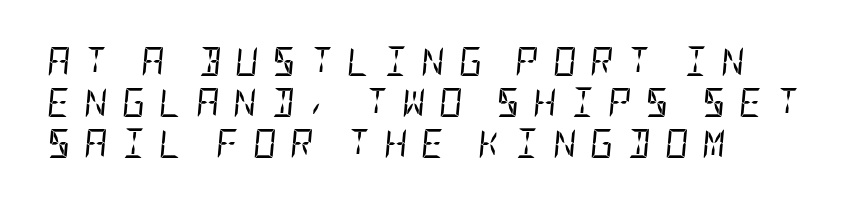
Q: Is the text bold? A: No.
Q: Is the text italic (slanted)? A: Yes, it leans right by about 5 degrees.
Q: Is the text underlined? A: No.
Q: How is the paragraph aligned? A: Left-aligned.
Q: Is the spacing between letters normal or unusually wide? A: Unusually wide.
Q: Is the spacing between lines tight, normal or loose? A: Normal.
Q: Width (condensed, normal, or wide)? A: Condensed.
Q: Stroke contrast? A: Low.
Q: x-height? A: Large.
